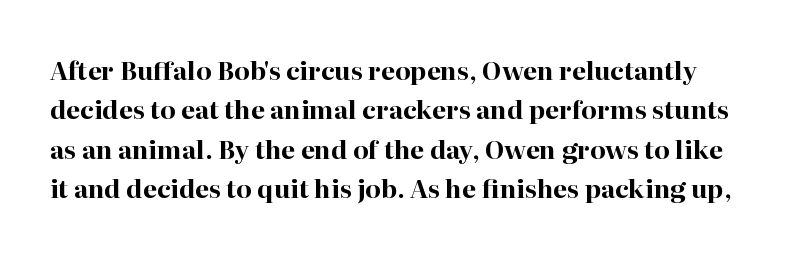
Weight check: bold — yes, fully. The letters stand straight up with perfectly vertical stems. Check the space under the baseline: it is left empty. What stands out about the letter spacing? Nothing — it is the standard amount. This sample keeps an unexceptional amount of space between lines.
